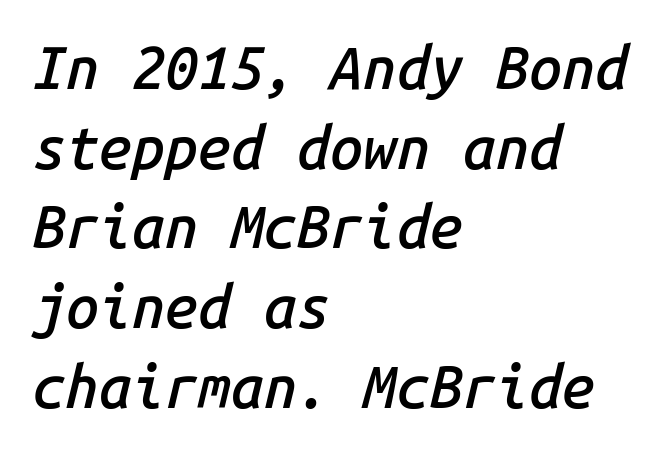
Q: Is the text bold? A: Semi-bold.
Q: Is the text italic (slanted)? A: Yes, it leans right by about 14 degrees.
Q: Is the text underlined? A: No.
Q: How is the paragraph aligned? A: Left-aligned.
Q: Is the spacing between letters normal or unusually wide? A: Normal.
Q: Is the spacing between lines tight, normal or loose? A: Normal.
Q: Width (condensed, normal, or wide)? A: Normal.
Q: Stroke contrast? A: Low.
Q: x-height? A: Medium.
Q: Monospaced? A: Yes.
